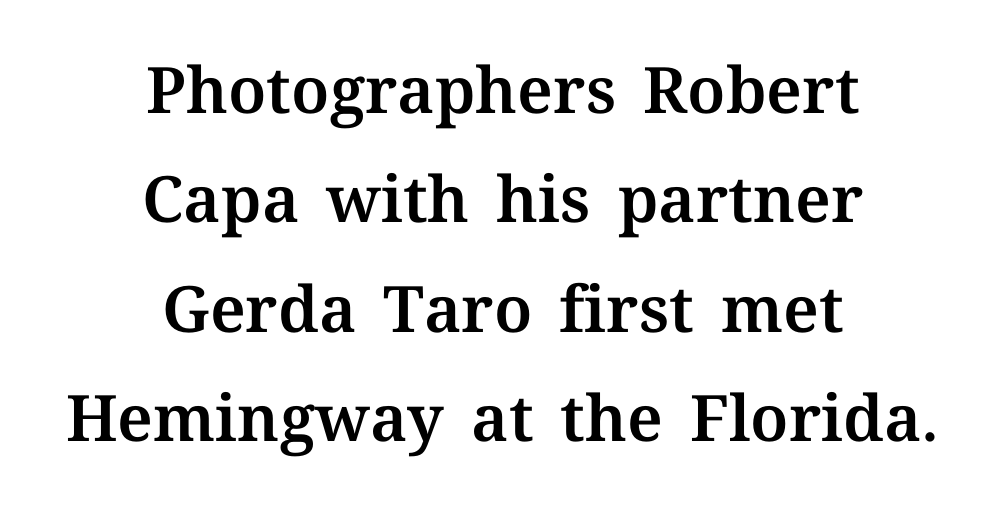
Ascenders rise straight up at ninety degrees. Where is the straight margin? There isn't one; the lines are centered. No word sits above an underline. Letter spacing: default. Proportional: the letters do not fall into vertical columns.
